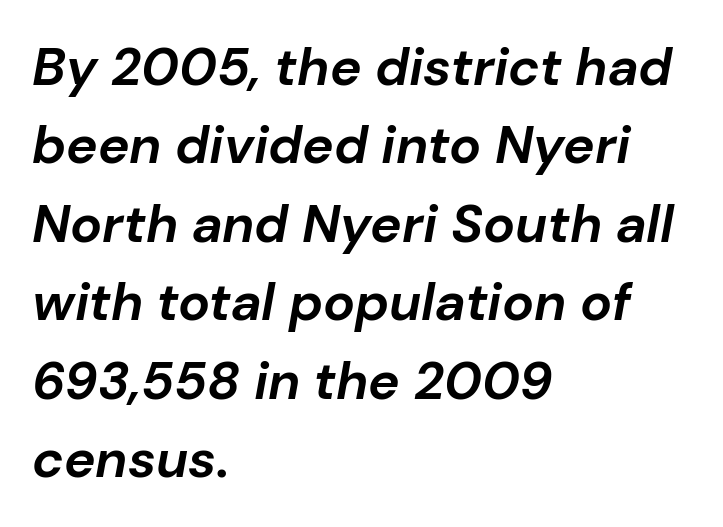
The space directly below the letters is spotless. Does the copy run flush right? No — it runs flush left. One glance says typical: line gaps are just what's usual. These lines keep a tight, regular rhythm from letter to letter. A typesetter would mark this as italic.
